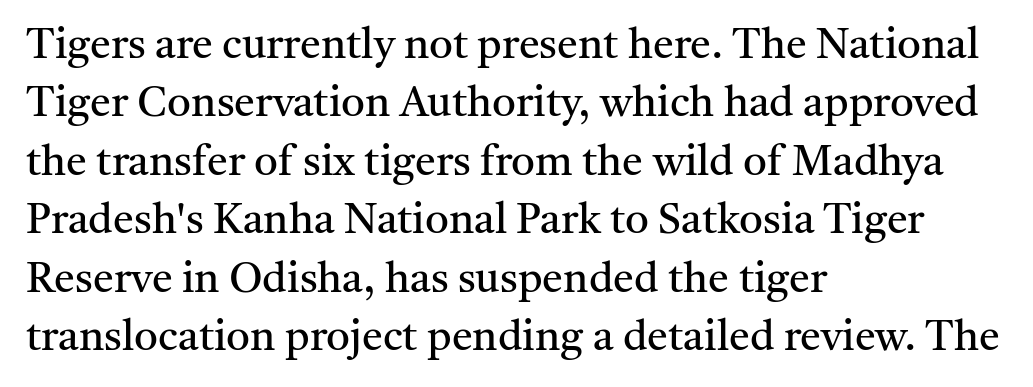
The lettering holds an erect, upright posture throughout. Stroke terminals: seriffed. Compared with a centered layout, this one pins lines to the left instead. Just letters on the line, the space beneath them empty. The face used here is proportionally spaced, like ordinary book or web type. No chunkiness to these letters — they're not bold.
